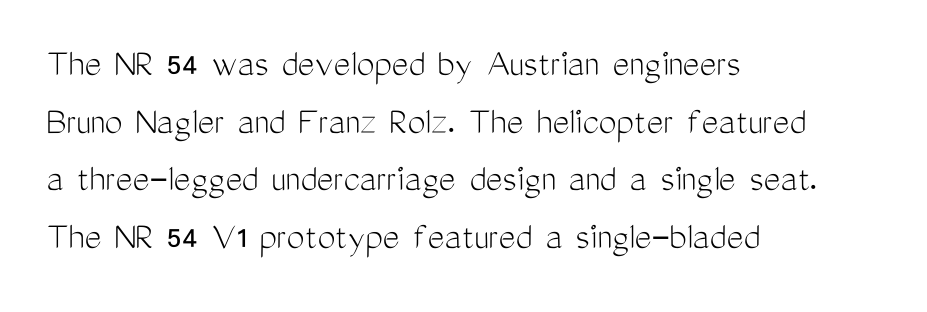
Q: Is the text bold? A: No.
Q: Is the text italic (slanted)? A: No, it is upright.
Q: Is the typeface a serif or a sans-serif typeface? A: Sans-serif.
Q: Is the text underlined? A: No.
Q: How is the paragraph aligned? A: Left-aligned.
Q: Is the spacing between letters normal or unusually wide? A: Normal.
Q: Is the spacing between lines tight, normal or loose? A: Normal.
Q: Width (condensed, normal, or wide)? A: Condensed.
Q: Stroke contrast? A: Medium.
Q: x-height? A: Medium.
Q: Monospaced? A: No.
